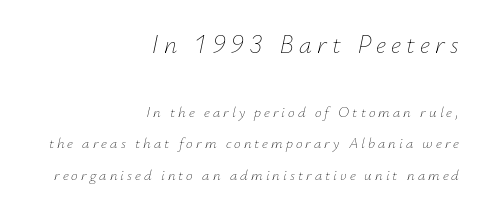
{"italic": "yes", "lean": "right", "slant_degrees": 12, "bold": "no", "underline": "no", "align": "right", "line_spacing": "loose", "line_spacing_ratio": 2.11, "letter_spacing": "wide", "letter_spacing_em": 0.2, "larger_block": "first", "size_ratio": 1.73, "glyph_px": 26}
